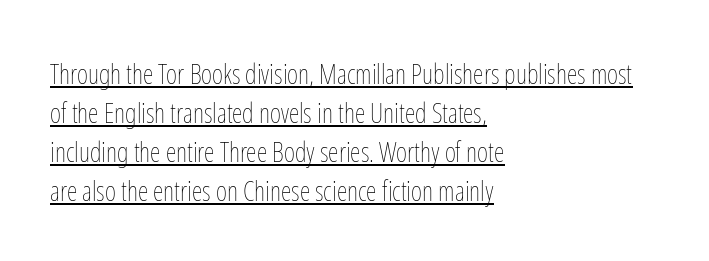
The image shows 27 px text type, upright; set left-aligned, normal line spacing (1.44x), normal letter spacing, underlined.
